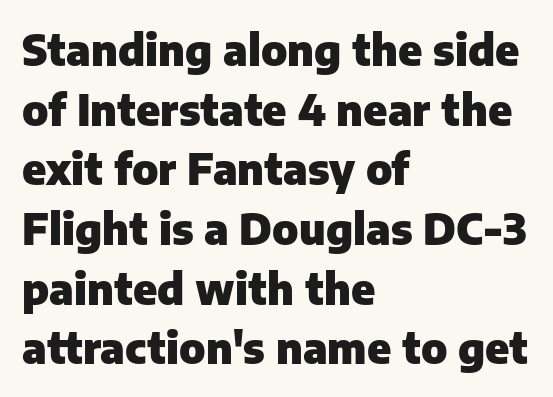
{"serif": "no", "italic": "no", "bold": "yes", "weight": "heavy", "width": "normal", "stroke_contrast": "low", "x_height": "medium", "monospaced": "no", "underline": "no", "align": "left", "line_spacing": "normal", "line_spacing_ratio": 1.42, "letter_spacing": "normal", "letter_spacing_em": 0.0, "glyph_px": 42}
